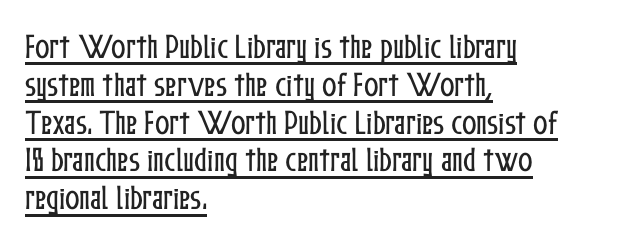
The image shows 27 px text type, upright; set left-aligned, normal line spacing (1.4x), normal letter spacing, underlined.
